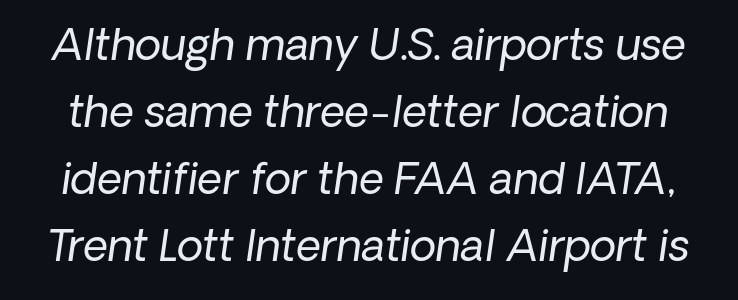
{"italic": "yes", "lean": "right", "slant_degrees": 8, "bold": "no", "weight": "regular", "width": "normal", "stroke_contrast": "low", "x_height": "medium", "monospaced": "no", "underline": "no", "line_spacing": "normal", "line_spacing_ratio": 1.56, "letter_spacing": "normal", "letter_spacing_em": 0.0, "glyph_px": 43}
